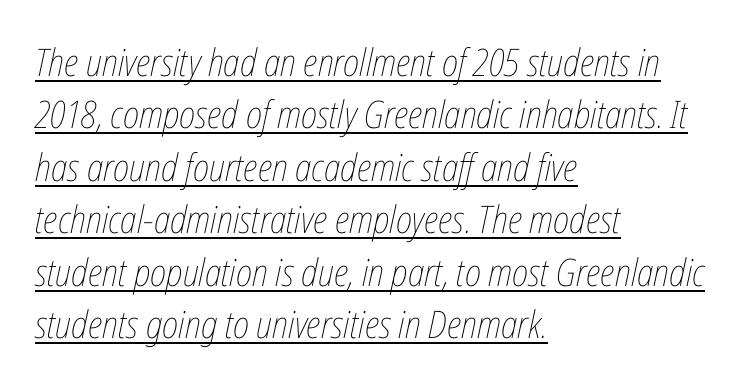
Tall strokes in this sample are angled rather than plumb. This sample uses plain, unmodified letter spacing. In terms of leading, this rendering sits right in the middle. Think of a printed novel: that variable character pitch is what you see here. Stroke thickness stays within the range of a standard reading face or lighter.
